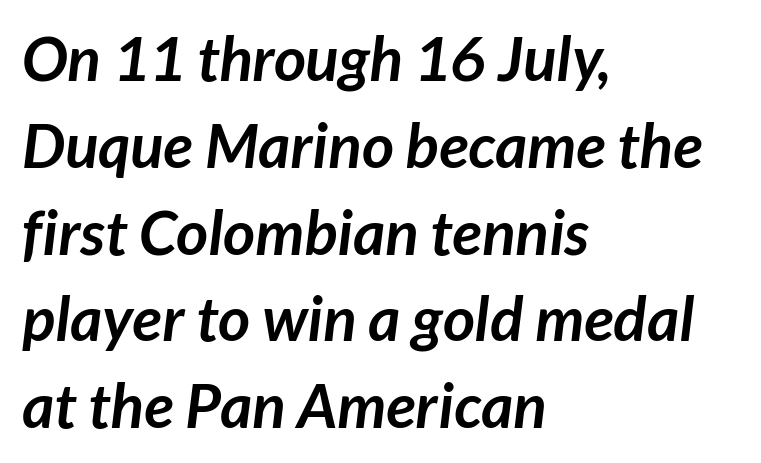
{"serif": "no", "bold": "yes", "weight": "semibold", "width": "normal", "stroke_contrast": "low", "x_height": "medium", "monospaced": "no", "underline": "no", "align": "left", "line_spacing": "normal", "line_spacing_ratio": 1.4, "letter_spacing": "normal", "letter_spacing_em": 0.0, "glyph_px": 62}
